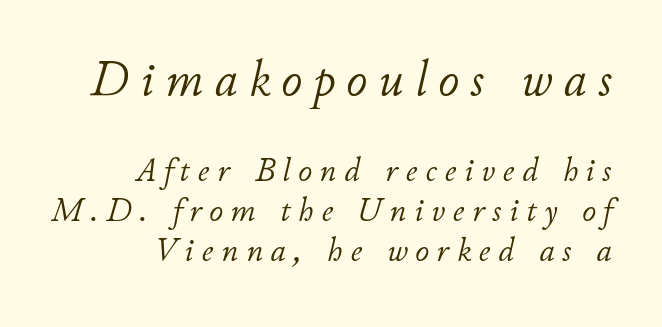
Q: Is the text bold? A: No.
Q: Is the text italic (slanted)? A: Yes, it leans right by about 11 degrees.
Q: Is the text underlined? A: No.
Q: How is the paragraph aligned? A: Right-aligned.
Q: Is the spacing between letters normal or unusually wide? A: Unusually wide.
Q: Which block of text is set in a larger size, the first (top) or the second (bottom)? A: The first (top) one.
Q: Width (condensed, normal, or wide)? A: Normal.
Q: Stroke contrast? A: Low.
Q: x-height? A: Small.
Q: Monospaced? A: No.
